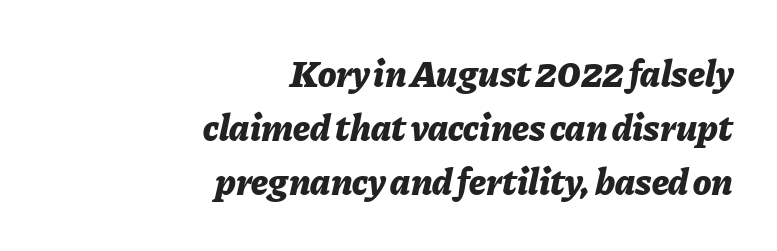
Chunky letters — that's bold for sure. Horizontally, the lines are justified to the trailing edge only. The zone under the glyphs is completely vacant. What stands out about the letter spacing? Nothing — it is the standard amount. The space between consecutive lines is moderate.
